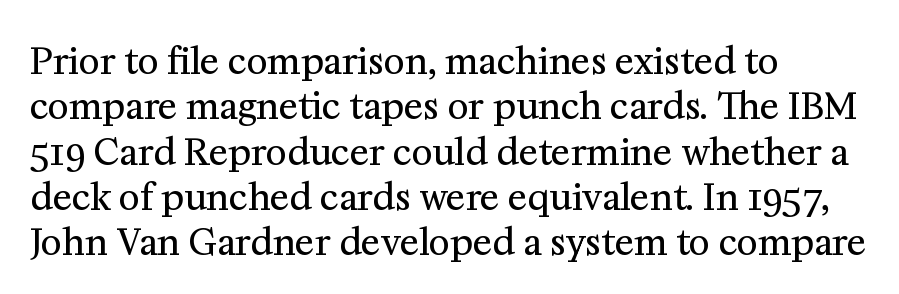
The image shows 36 px regular-weight serif type, upright; set left-aligned, normal line spacing (1.26x), normal letter spacing, not underlined; medium stroke contrast and a medium x-height.
